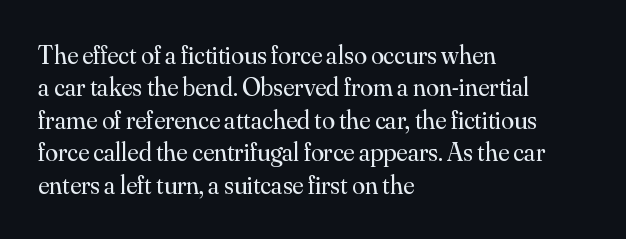
The image shows 26 px text type, upright; set left-aligned, normal line spacing (1.25x), normal letter spacing, not underlined.
